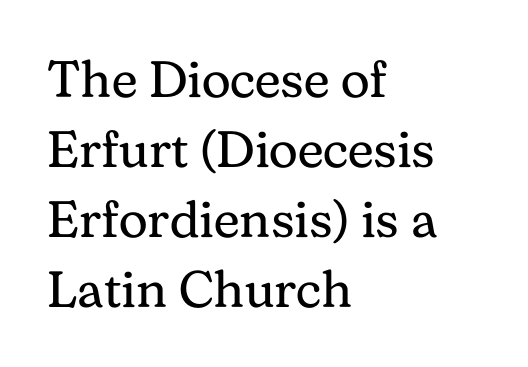
Q: Is the text bold? A: No.
Q: Is the text italic (slanted)? A: No, it is upright.
Q: Is the typeface a serif or a sans-serif typeface? A: Serif.
Q: Is the text underlined? A: No.
Q: How is the paragraph aligned? A: Left-aligned.
Q: Is the spacing between letters normal or unusually wide? A: Normal.
Q: Is the spacing between lines tight, normal or loose? A: Normal.
Q: Width (condensed, normal, or wide)? A: Normal.
Q: Stroke contrast? A: Medium.
Q: x-height? A: Medium.
Q: Monospaced? A: No.
